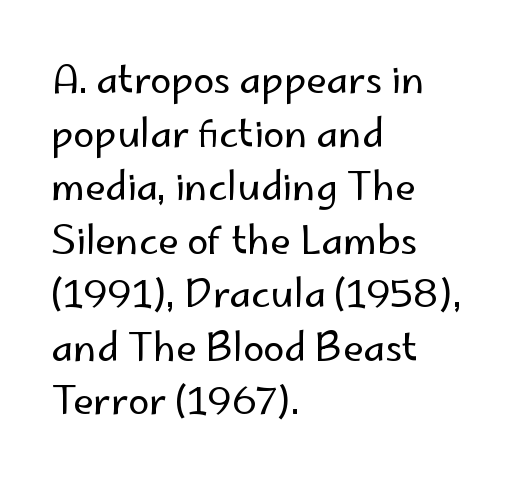
Is this a fixed-width face? No — the glyphs have proportional, varying widths. This rendering leaves character spacing at its baseline value. The type sits square on the baseline with zero lean. Caption: multi-line text, flush left, ragged right.
